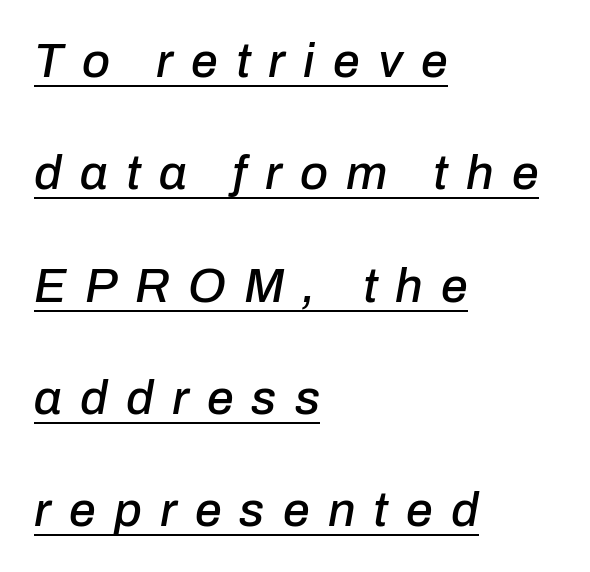
{"italic": "yes", "lean": "right", "slant_degrees": 10, "width": "normal", "stroke_contrast": "low", "x_height": "medium", "monospaced": "no", "underline": "yes", "align": "left", "line_spacing": "loose", "line_spacing_ratio": 2.34, "letter_spacing": "wide", "letter_spacing_em": 0.38, "glyph_px": 48}
